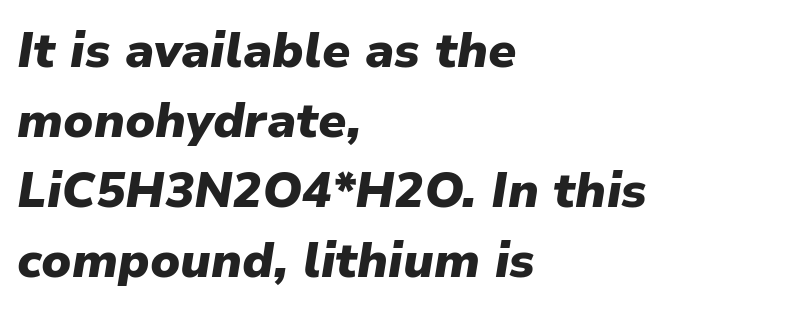
Q: Is the text bold? A: Yes.
Q: Is the text italic (slanted)? A: Yes, it leans right by about 9 degrees.
Q: Is the text underlined? A: No.
Q: How is the paragraph aligned? A: Left-aligned.
Q: Is the spacing between letters normal or unusually wide? A: Normal.
Q: Is the spacing between lines tight, normal or loose? A: Normal.
Q: Width (condensed, normal, or wide)? A: Normal.
Q: Stroke contrast? A: Low.
Q: x-height? A: Medium.
Q: Monospaced? A: No.
